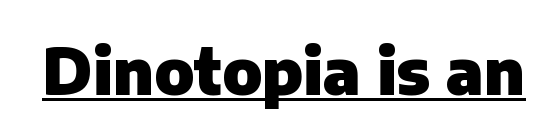
Q: Is the text bold? A: Yes.
Q: Is the text italic (slanted)? A: No, it is upright.
Q: Is the typeface a serif or a sans-serif typeface? A: Sans-serif.
Q: Is the text underlined? A: Yes.
Q: Is the spacing between letters normal or unusually wide? A: Normal.
Q: Width (condensed, normal, or wide)? A: Normal.
Q: Stroke contrast? A: Low.
Q: x-height? A: Medium.
Q: Monospaced? A: No.
